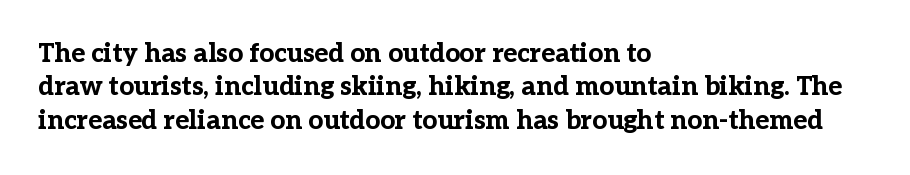
Q: Is the text bold? A: Yes.
Q: Is the text italic (slanted)? A: No, it is upright.
Q: Is the text underlined? A: No.
Q: How is the paragraph aligned? A: Left-aligned.
Q: Is the spacing between letters normal or unusually wide? A: Normal.
Q: Is the spacing between lines tight, normal or loose? A: Normal.
